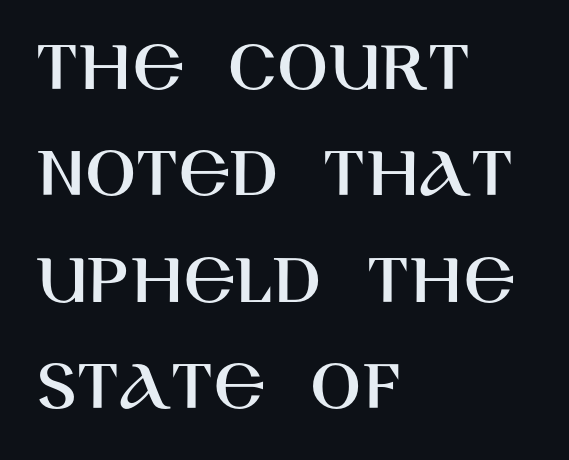
The image shows 75 px sans-serif type, upright; set left-aligned, normal line spacing (1.42x), normal letter spacing, not underlined; high stroke contrast and a large x-height.
